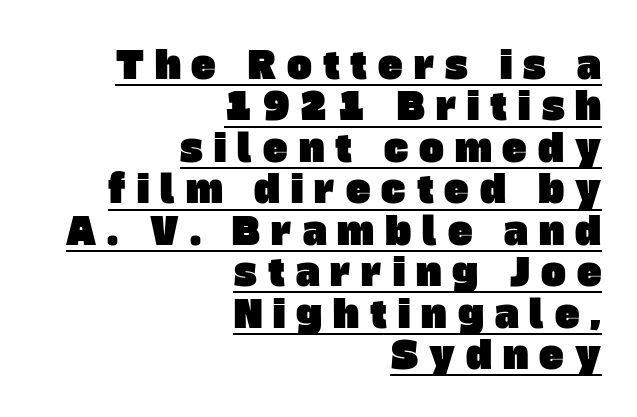
A typographer would call this underscored text. The rendering anchors every line to the right-hand side. You could not count columns in this text — the font is proportionally spaced. To sum up the face: it is a sans, with no serifs. Glyph-to-glyph distance is far greater than everyday printed text.
